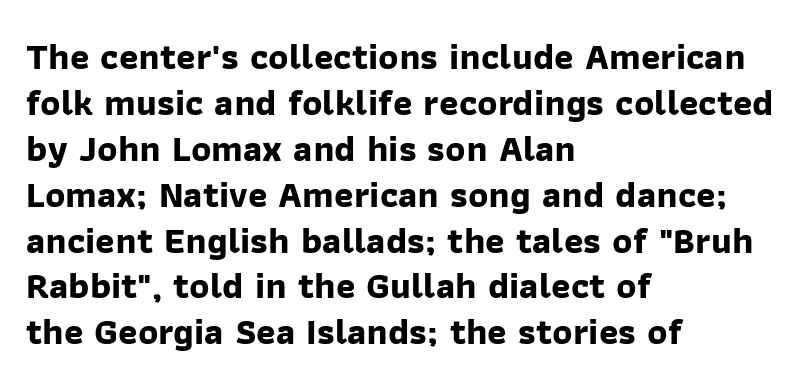
The image shows 37 px bold sans-serif type; set left-aligned, line spacing 1.24x, normal letter spacing, not underlined; low stroke contrast and a medium x-height.
